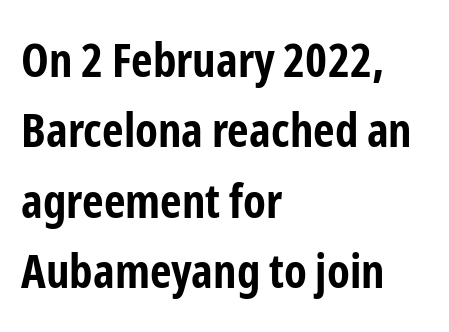
{"serif": "no", "italic": "no", "bold": "yes", "weight": "bold", "width": "condensed", "stroke_contrast": "low", "x_height": "medium", "monospaced": "no", "underline": "no", "align": "left", "line_spacing": "normal", "line_spacing_ratio": 1.5, "letter_spacing": "normal", "letter_spacing_em": 0.0, "glyph_px": 47}
